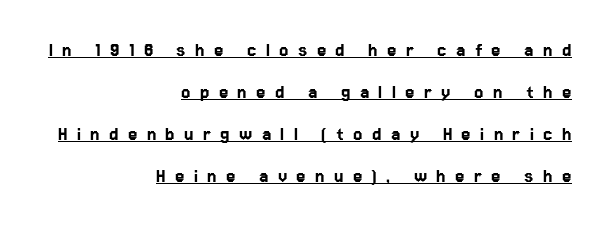
{"italic": "no", "underline": "yes", "align": "right", "line_spacing": "loose", "line_spacing_ratio": 2.0, "letter_spacing": "wide", "letter_spacing_em": 0.45, "glyph_px": 21}
